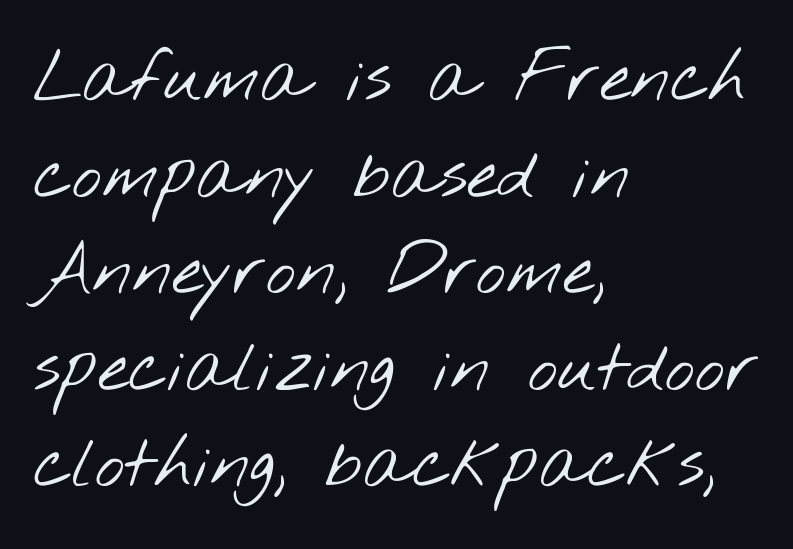
{"serif": "no", "bold": "no", "weight": "light", "width": "wide", "stroke_contrast": "low", "x_height": "small", "monospaced": "no", "underline": "no", "align": "left", "line_spacing": "normal", "line_spacing_ratio": 1.36, "letter_spacing": "normal", "letter_spacing_em": 0.0, "glyph_px": 71}
